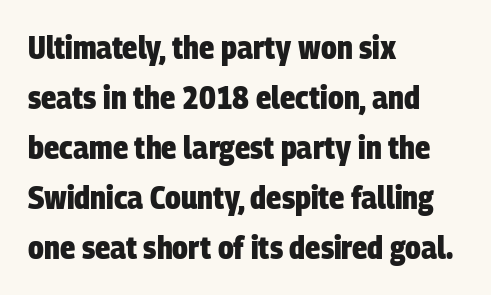
You could call the tracking neutral — neither tight nor loose. Looks like regular typesetting: each glyph gets only the width it needs. Line spacing here is normal. In terms of letterform style, serifs are entirely absent. The gap between lines stays unmarked. Summary of weight: heavy, a full bold.
